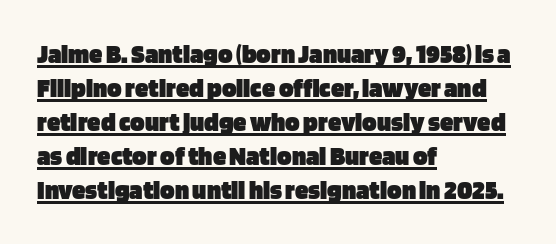
Q: Is the text bold? A: Yes.
Q: Is the text italic (slanted)? A: No, it is upright.
Q: Is the text underlined? A: Yes.
Q: How is the paragraph aligned? A: Left-aligned.
Q: Is the spacing between letters normal or unusually wide? A: Normal.
Q: Is the spacing between lines tight, normal or loose? A: Normal.
